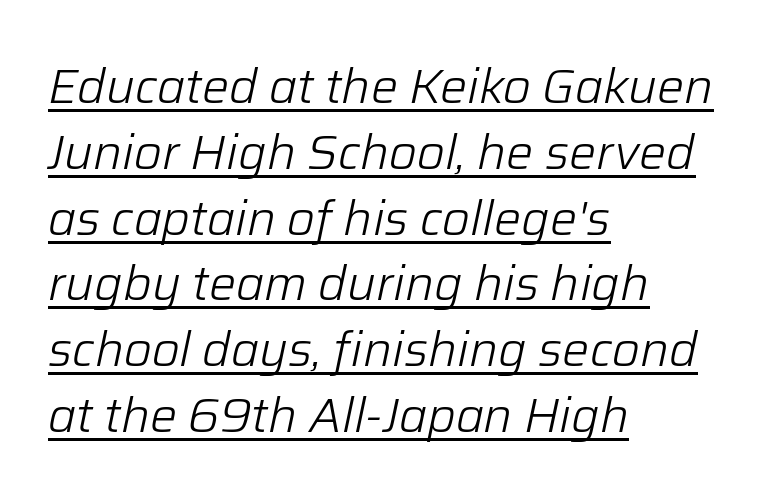
Q: Is the text bold? A: No.
Q: Is the text italic (slanted)? A: Yes, it leans right by about 12 degrees.
Q: Is the text underlined? A: Yes.
Q: How is the paragraph aligned? A: Left-aligned.
Q: Is the spacing between letters normal or unusually wide? A: Normal.
Q: Is the spacing between lines tight, normal or loose? A: Normal.
Q: Width (condensed, normal, or wide)? A: Normal.
Q: Stroke contrast? A: Low.
Q: x-height? A: Medium.
Q: Monospaced? A: No.
